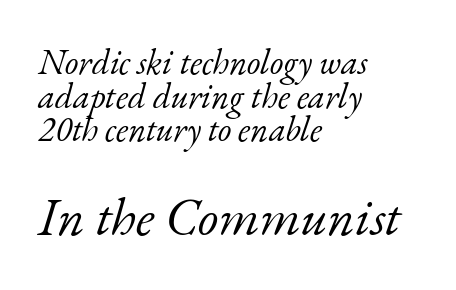
Q: Is the text bold? A: No.
Q: Is the text italic (slanted)? A: Yes, it leans right by about 17 degrees.
Q: Is the typeface a serif or a sans-serif typeface? A: Serif.
Q: Is the text underlined? A: No.
Q: How is the paragraph aligned? A: Left-aligned.
Q: Is the spacing between letters normal or unusually wide? A: Normal.
Q: Is the spacing between lines tight, normal or loose? A: Tight.
Q: Which block of text is set in a larger size, the first (top) or the second (bottom)? A: The second (bottom) one.
Q: Width (condensed, normal, or wide)? A: Normal.
Q: Stroke contrast? A: Low.
Q: x-height? A: Small.
Q: Monospaced? A: No.
